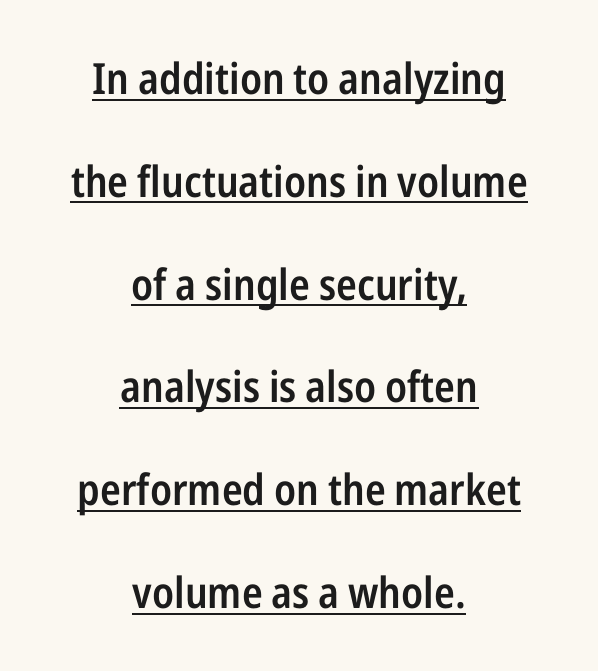
{"serif": "no", "italic": "no", "bold": "semi", "weight": "semibold", "width": "condensed", "stroke_contrast": "low", "x_height": "medium", "monospaced": "no", "underline": "yes", "align": "center", "line_spacing": "loose", "line_spacing_ratio": 2.39, "letter_spacing": "normal", "letter_spacing_em": 0.0, "glyph_px": 43}
